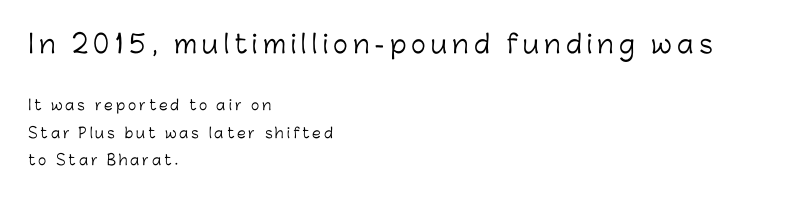
The image shows 25 px text type, upright; set left-aligned, loose line spacing (1.94x), unusually wide letter spacing (+0.21 em), not underlined; the first (top) block is 1.79x larger.
